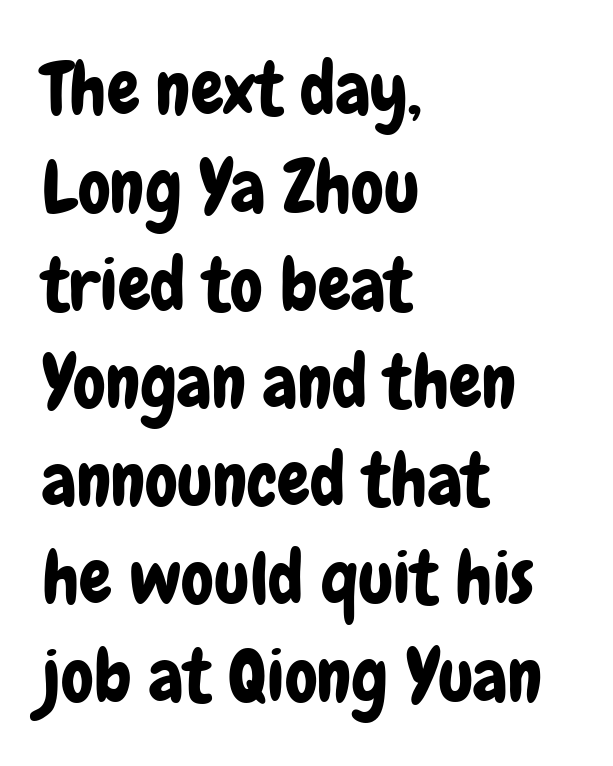
{"serif": "no", "italic": "no", "width": "condensed", "stroke_contrast": "low", "x_height": "medium", "monospaced": "no", "underline": "no", "align": "left", "line_spacing": "normal", "line_spacing_ratio": 1.34, "letter_spacing": "normal", "letter_spacing_em": 0.0, "glyph_px": 73}
